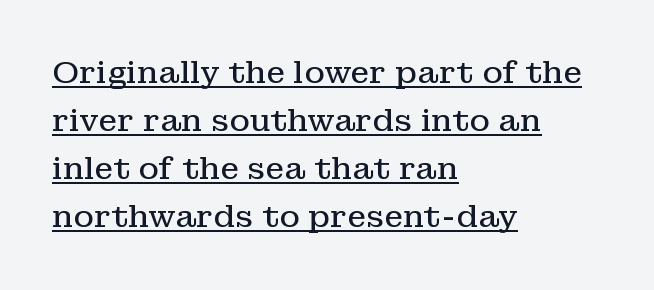
Q: Is the text bold? A: No.
Q: Is the text italic (slanted)? A: No, it is upright.
Q: Is the typeface a serif or a sans-serif typeface? A: Serif.
Q: Is the text underlined? A: Yes.
Q: How is the paragraph aligned? A: Left-aligned.
Q: Is the spacing between letters normal or unusually wide? A: Normal.
Q: Is the spacing between lines tight, normal or loose? A: Normal.
Q: Width (condensed, normal, or wide)? A: Normal.
Q: Stroke contrast? A: Low.
Q: x-height? A: Medium.
Q: Monospaced? A: No.
